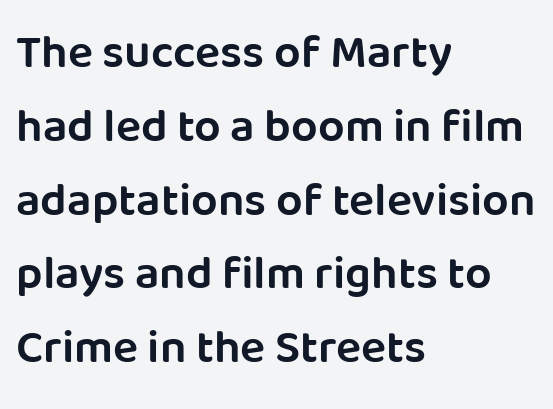
Compared with an ordinary text face, these strokes are moderately heavier — a semibold. Quick note: interline space is typical. The rendering uses natural spacing where letterforms have individual widths. Beneath every word, the page is bare. The designer went with a sans here, leaving each stem footless. You could call the tracking neutral — neither tight nor loose.
